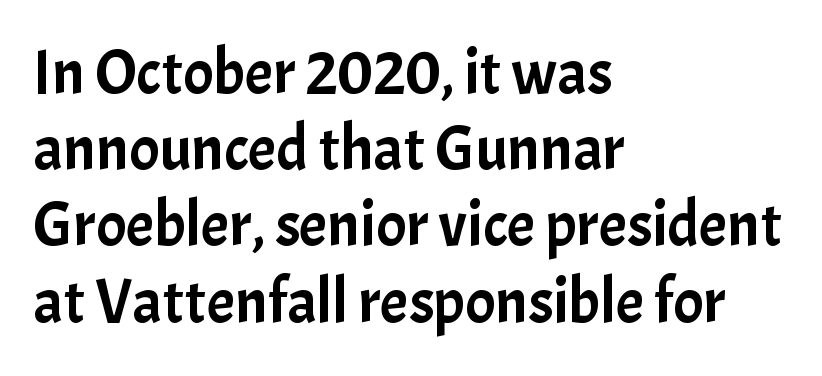
Decoration check: the copy has no underline. The face used here is proportionally spaced, like ordinary book or web type. The line texture is even and compact thanks to regular tracking. Notice how the passage keeps a crisp vertical edge on the left only.
